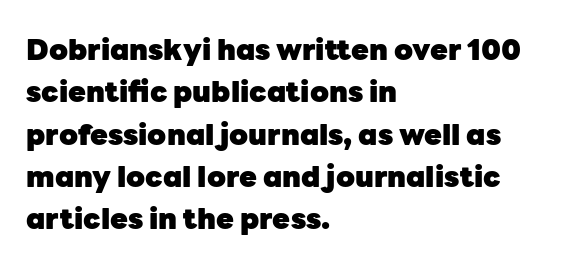
Q: Is the text bold? A: Yes.
Q: Is the text italic (slanted)? A: No, it is upright.
Q: Is the typeface a serif or a sans-serif typeface? A: Sans-serif.
Q: Is the text underlined? A: No.
Q: How is the paragraph aligned? A: Left-aligned.
Q: Is the spacing between letters normal or unusually wide? A: Normal.
Q: Is the spacing between lines tight, normal or loose? A: Normal.
Q: Width (condensed, normal, or wide)? A: Normal.
Q: Stroke contrast? A: Low.
Q: x-height? A: Medium.
Q: Monospaced? A: No.
